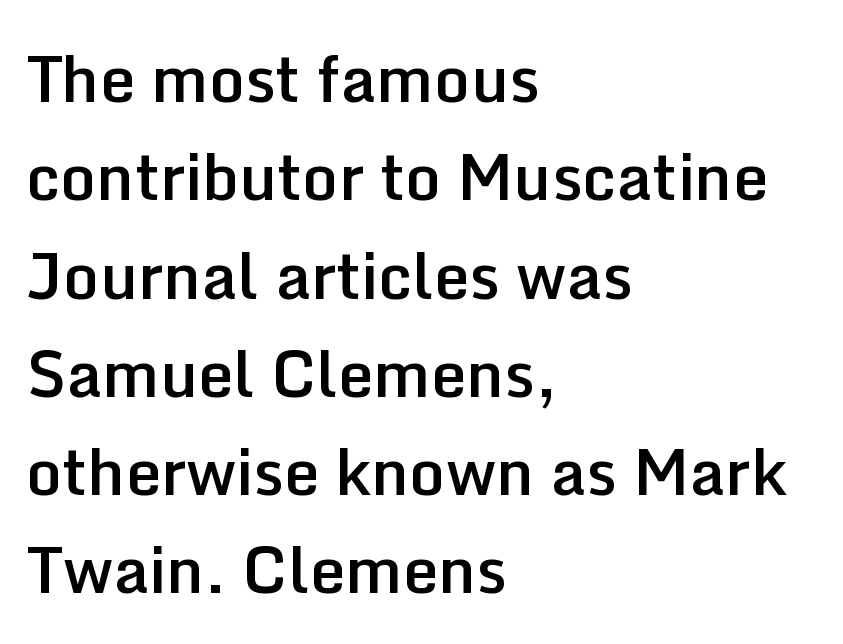
{"serif": "no", "italic": "no", "bold": "semi", "weight": "semibold", "width": "normal", "stroke_contrast": "low", "x_height": "medium", "monospaced": "no", "underline": "no", "align": "left", "line_spacing": "normal", "line_spacing_ratio": 1.56, "letter_spacing": "normal", "letter_spacing_em": 0.0, "glyph_px": 63}
